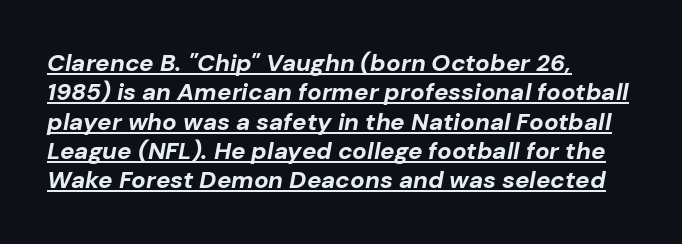
Q: Is the text bold? A: Yes.
Q: Is the text italic (slanted)? A: Yes, it leans right by about 10 degrees.
Q: Is the text underlined? A: Yes.
Q: How is the paragraph aligned? A: Left-aligned.
Q: Is the spacing between letters normal or unusually wide? A: Normal.
